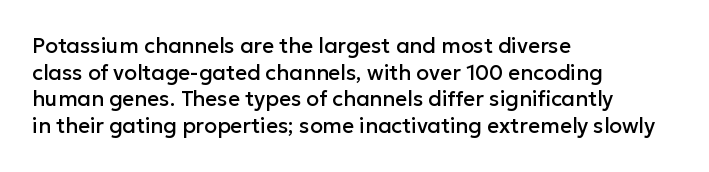
Successive baselines arrive at the customary interval. The space directly below the letters is spotless. The face used here is rendered with its standard letterfit. The rendering anchors every line to the left-hand side.
